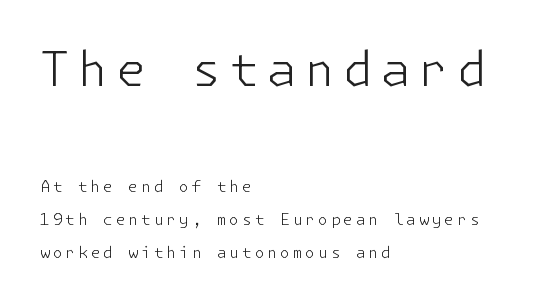
{"serif": "no", "italic": "no", "bold": "no", "weight": "light", "width": "normal", "stroke_contrast": "low", "x_height": "medium", "underline": "no", "align": "left", "line_spacing": "loose", "line_spacing_ratio": 2.04, "larger_block": "first", "size_ratio": 3.0, "glyph_px": 48}
